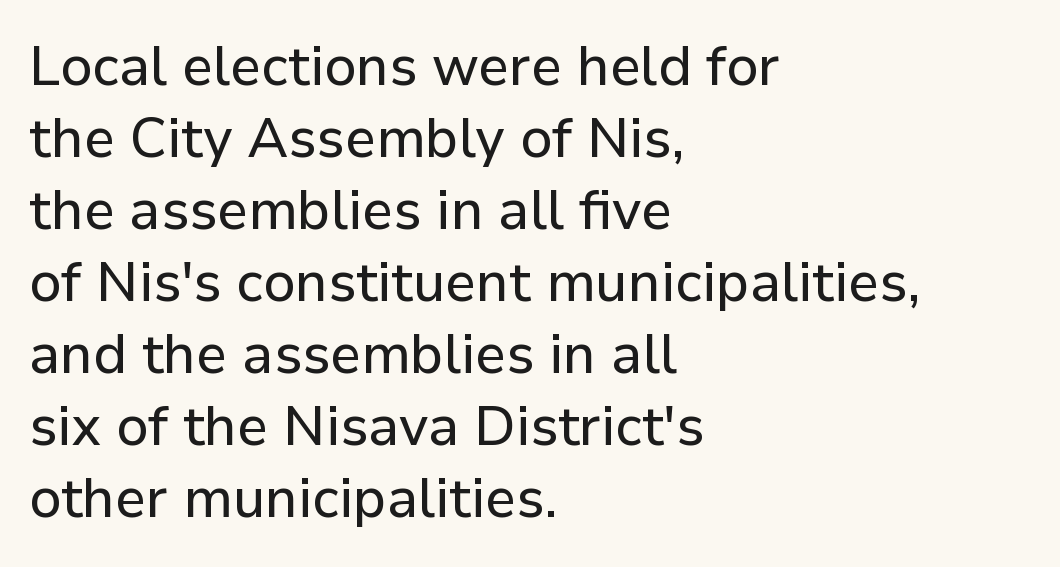
{"serif": "no", "italic": "no", "width": "normal", "stroke_contrast": "low", "x_height": "medium", "monospaced": "no", "underline": "no", "align": "left", "line_spacing": "normal", "line_spacing_ratio": 1.31, "letter_spacing": "normal", "letter_spacing_em": 0.0, "glyph_px": 55}
